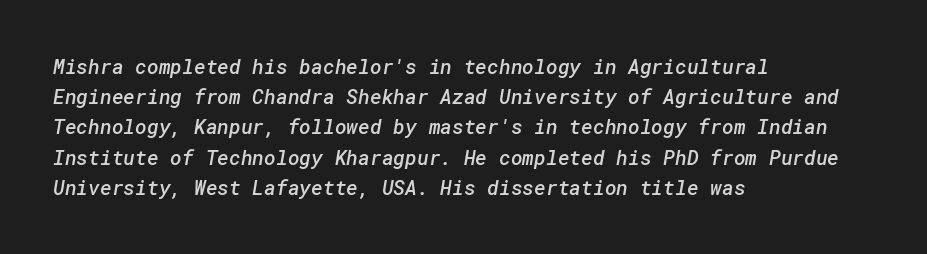
The image shows 20 px text type; set left-aligned, normal line spacing (1.51x), normal letter spacing, not underlined.
